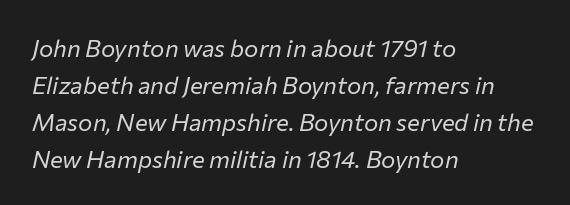
Q: Is the text bold? A: No.
Q: Is the text italic (slanted)? A: Yes, it leans right by about 12 degrees.
Q: Is the text underlined? A: No.
Q: How is the paragraph aligned? A: Left-aligned.
Q: Is the spacing between letters normal or unusually wide? A: Normal.
Q: Is the spacing between lines tight, normal or loose? A: Normal.
